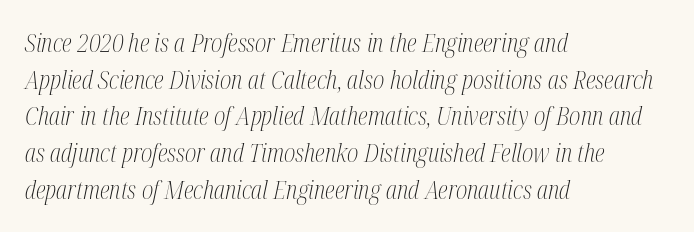
Q: Is the text bold? A: No.
Q: Is the text italic (slanted)? A: Yes, it leans right by about 12 degrees.
Q: Is the text underlined? A: No.
Q: How is the paragraph aligned? A: Left-aligned.
Q: Is the spacing between letters normal or unusually wide? A: Normal.
Q: Is the spacing between lines tight, normal or loose? A: Normal.
